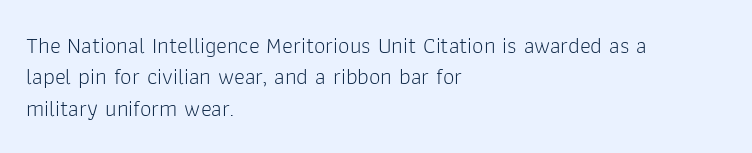
Q: Is the text bold? A: No.
Q: Is the text italic (slanted)? A: No, it is upright.
Q: Is the text underlined? A: No.
Q: How is the paragraph aligned? A: Left-aligned.
Q: Is the spacing between letters normal or unusually wide? A: Normal.
Q: Is the spacing between lines tight, normal or loose? A: Normal.
